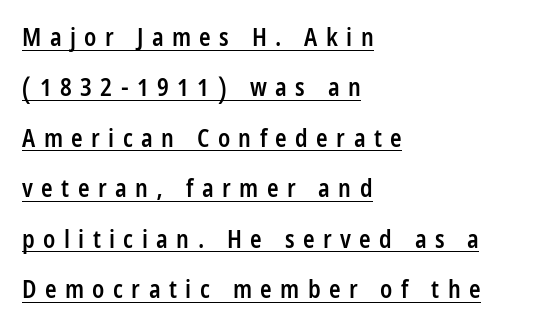
{"italic": "no", "bold": "semi", "underline": "yes", "align": "left", "line_spacing": "loose", "line_spacing_ratio": 2.1, "letter_spacing": "wide", "letter_spacing_em": 0.35, "glyph_px": 24}
